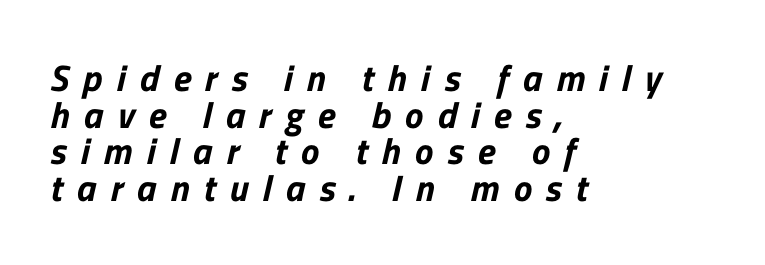
Notice how the passage keeps a crisp vertical edge on the left only. The face used here is proportionally spaced, like ordinary book or web type. Typographically, this falls in the sans-serif category. Does the leading feel generous? Not at all — it's pinched. A typesetter would call this heavily tracked-out type.
